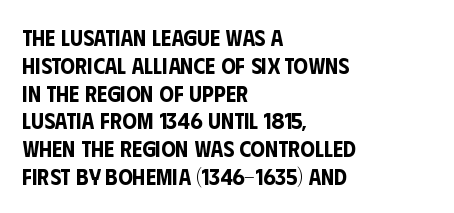
Here the glyphs are tracked normally, forming tight word shapes. The specimen omits any rule beneath the text block's lines. Vertical strokes here are truly vertical. The lines in this sample share a left origin and differ only in where they stop.
